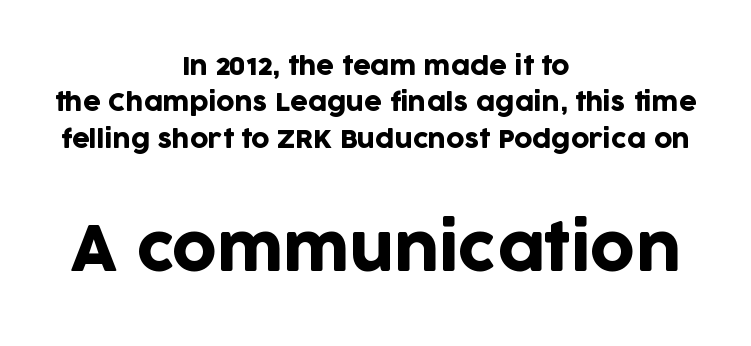
Q: Is the text italic (slanted)? A: No, it is upright.
Q: Is the typeface a serif or a sans-serif typeface? A: Sans-serif.
Q: Is the text underlined? A: No.
Q: How is the paragraph aligned? A: Centered.
Q: Is the spacing between letters normal or unusually wide? A: Normal.
Q: Is the spacing between lines tight, normal or loose? A: Normal.
Q: Which block of text is set in a larger size, the first (top) or the second (bottom)? A: The second (bottom) one.
Q: Width (condensed, normal, or wide)? A: Normal.
Q: Stroke contrast? A: Low.
Q: x-height? A: Large.
Q: Monospaced? A: No.
